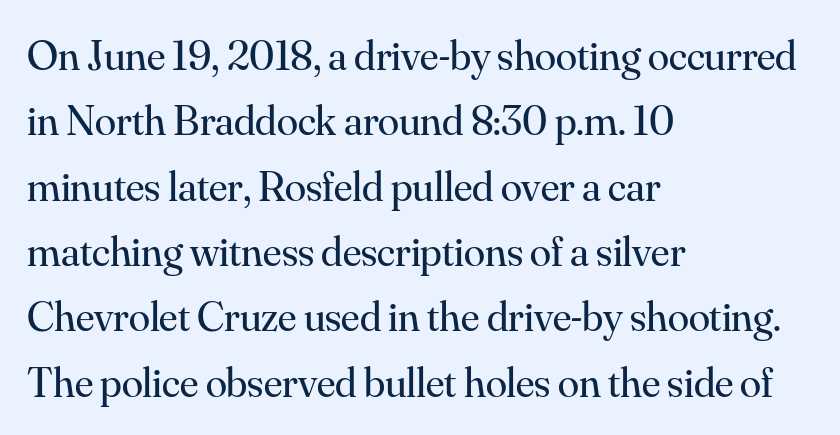
The image shows 43 px regular-weight serif type, upright; set left-aligned, normal line spacing (1.52x), normal letter spacing, not underlined; medium stroke contrast and a small x-height.
